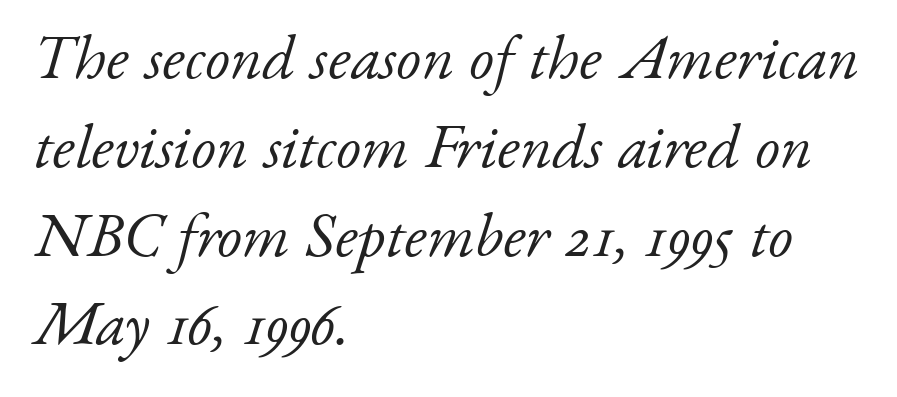
There is no visible air inserted between adjacent glyphs. In terms of posture, this sample is oblique. Words float on clear page, feet unadorned. The face used here is seriffed, in the tradition of book romans. Line starts are locked; line ends wander. Leading matches the norm, producing a regular column.
